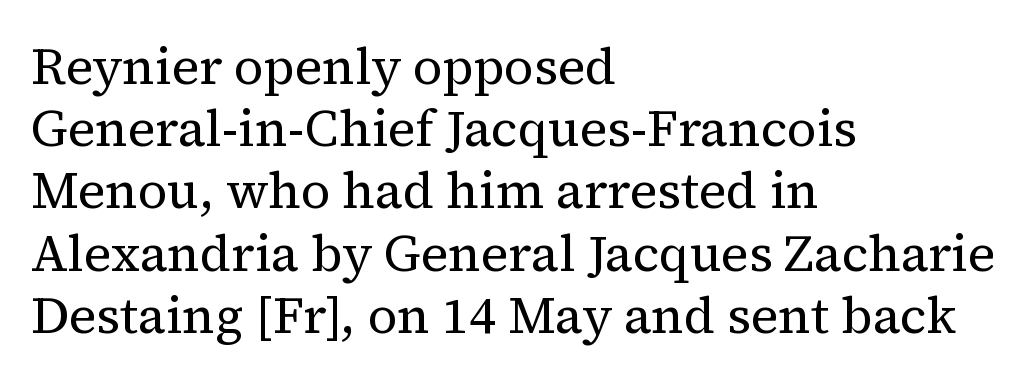
Does extra space separate the letters? No, they use regular spacing. These lines stack with their left ends in a neat column. In terms of letterform style, serifs are clearly present. The passage shown is not underscored anywhere.
